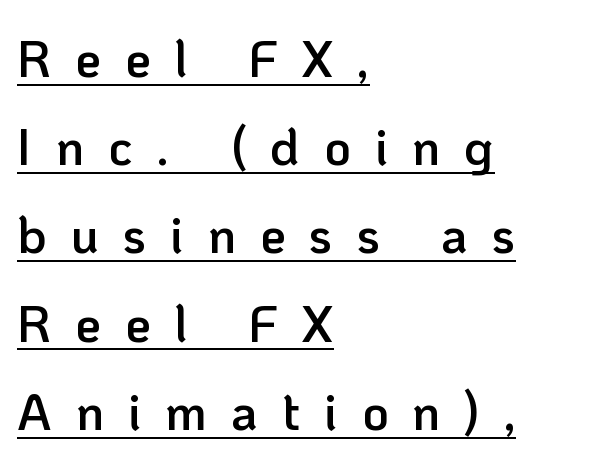
A typesetter would call this proportional, since set widths differ per character. A fair bit of extra ink — the face is semibold, not bold. Regarding serifs, this sample does without them. The passage is arranged the way most books set body copy — flush left. In designer terms, the underline attribute is active on this setting. The type sits square on the baseline with zero lean.
